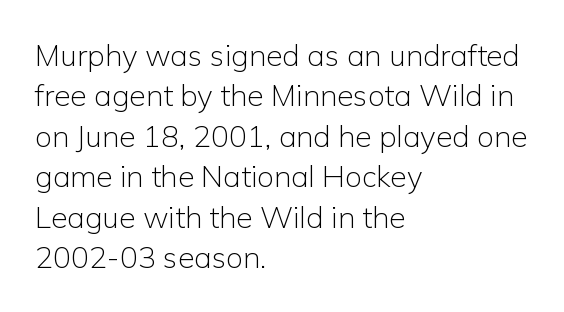
Q: Is the text bold? A: No.
Q: Is the text italic (slanted)? A: No, it is upright.
Q: Is the typeface a serif or a sans-serif typeface? A: Sans-serif.
Q: Is the text underlined? A: No.
Q: How is the paragraph aligned? A: Left-aligned.
Q: Is the spacing between letters normal or unusually wide? A: Normal.
Q: Is the spacing between lines tight, normal or loose? A: Normal.
Q: Width (condensed, normal, or wide)? A: Normal.
Q: Stroke contrast? A: Low.
Q: x-height? A: Medium.
Q: Monospaced? A: No.
